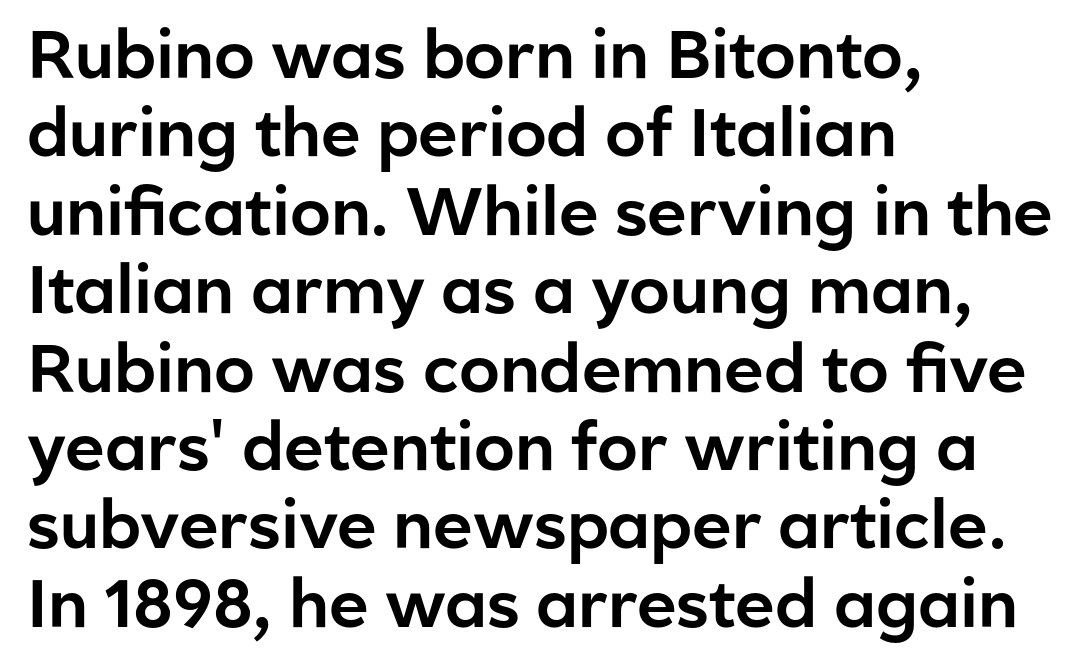
Nope, no serifs anywhere on these letters. There is no visible air inserted between adjacent glyphs. Only glyphs here, with clear space below each row. Here the designer chose a conventional face with non-uniform glyph widths. Teacher's note: observe the even left margin — that is flush-left alignment. Vertical strokes here are truly vertical.
